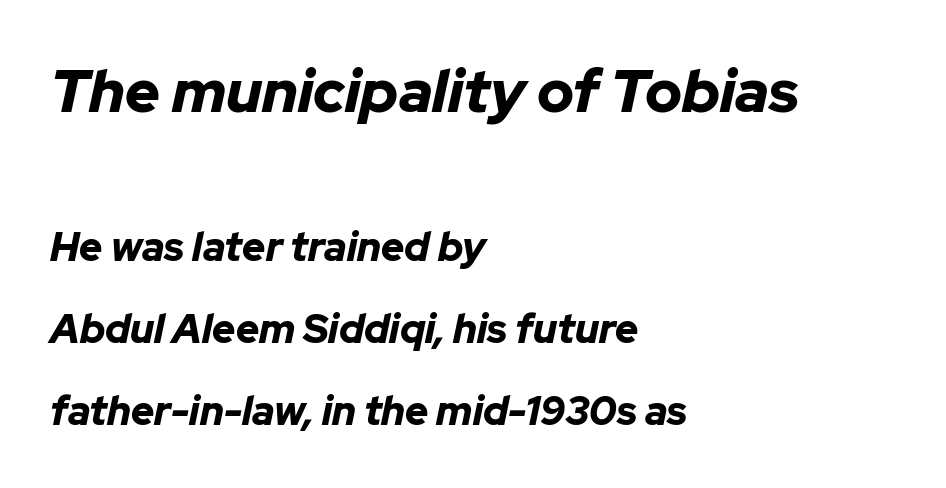
If you squint, the top block still reads clearly — it's the larger of the two. Character widths vary here, with narrow letters taking less room than wide ones. The letters sit at their default tracking, neither squeezed nor spread. Regarding leading, the lines here are spaced well apart. A classic flush-left, rag-right setting is used for this passage. The font is running at its bold setting.
